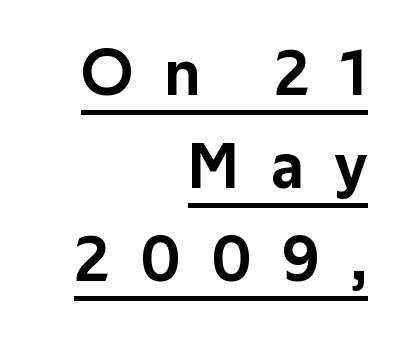
The space between consecutive lines is moderate. The horizontal fit of the characters is loose and conspicuously gappy. The lettering holds an erect, upright posture throughout. Spacing verdict: proportional, widths tailored to each character.
